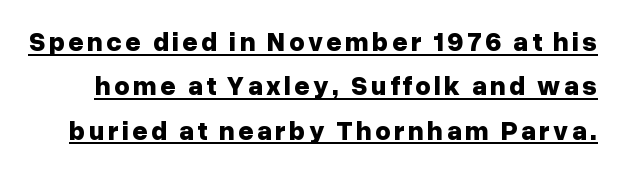
{"italic": "no", "bold": "yes", "underline": "yes", "line_spacing": "normal", "line_spacing_ratio": 1.64, "glyph_px": 27}
